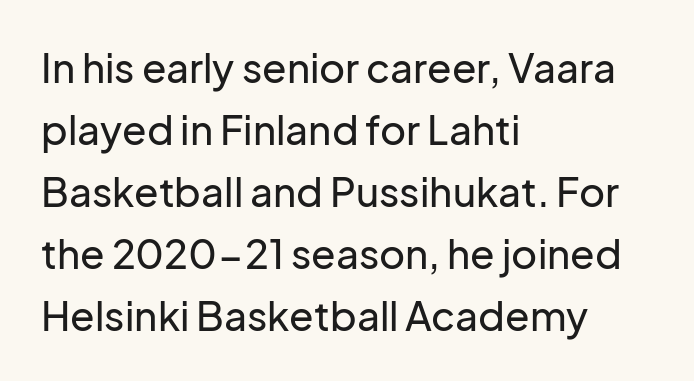
The image shows 40 px sans-serif type, upright; set left-aligned, normal line spacing (1.55x), normal letter spacing, not underlined; low stroke contrast and a medium x-height.
